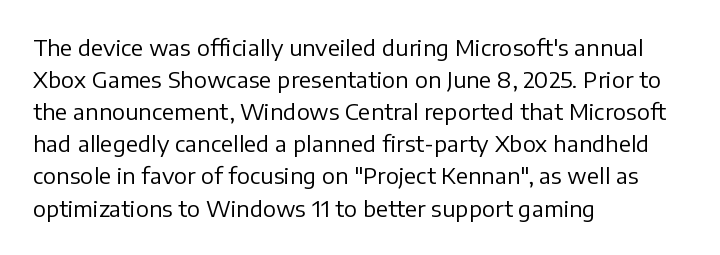
Weight: in the light-to-regular range. These lines keep a tight, regular rhythm from letter to letter. Any mark beneath the type? The region is blank. Left-aligned paragraph, ragged on the right. If you drew a line through each stem, it would be perfectly vertical. Honestly, the row spacing looks completely unremarkable.
